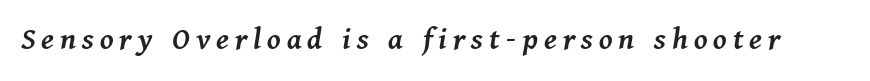
Q: Is the text bold? A: Semi-bold.
Q: Is the text italic (slanted)? A: Yes, it leans right by about 11 degrees.
Q: Is the text underlined? A: No.
Q: Width (condensed, normal, or wide)? A: Normal.
Q: Stroke contrast? A: Medium.
Q: x-height? A: Medium.
Q: Monospaced? A: No.
